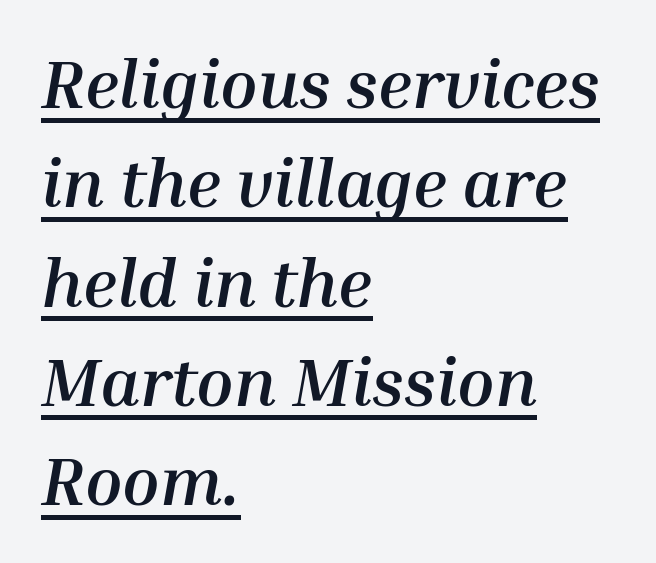
Q: Is the text bold? A: Yes.
Q: Is the text italic (slanted)? A: Yes, it leans right by about 10 degrees.
Q: Is the text underlined? A: Yes.
Q: How is the paragraph aligned? A: Left-aligned.
Q: Is the spacing between letters normal or unusually wide? A: Normal.
Q: Is the spacing between lines tight, normal or loose? A: Normal.
Q: Width (condensed, normal, or wide)? A: Normal.
Q: Stroke contrast? A: Medium.
Q: x-height? A: Medium.
Q: Monospaced? A: No.
